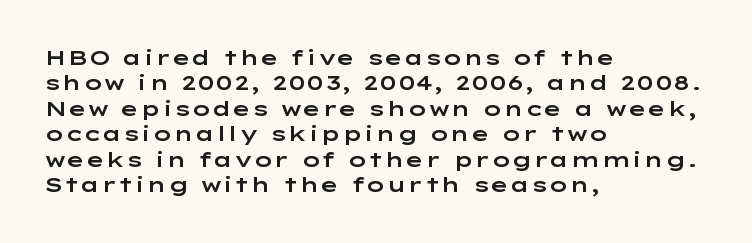
Q: Is the text italic (slanted)? A: No, it is upright.
Q: Is the text underlined? A: No.
Q: How is the paragraph aligned? A: Left-aligned.
Q: Is the spacing between letters normal or unusually wide? A: Normal.
